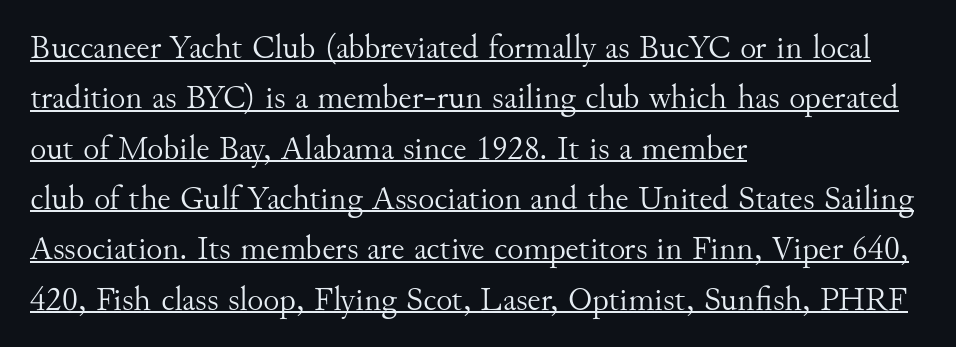
{"serif": "yes", "italic": "no", "bold": "no", "weight": "light", "width": "normal", "stroke_contrast": "medium", "x_height": "small", "monospaced": "no", "underline": "yes", "align": "left", "line_spacing": "normal", "line_spacing_ratio": 1.48, "letter_spacing": "normal", "letter_spacing_em": 0.0, "glyph_px": 34}
